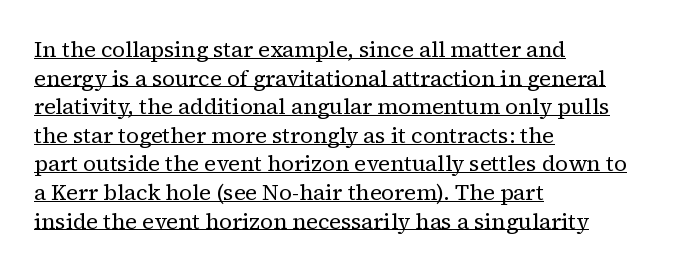
Q: Is the text bold? A: No.
Q: Is the text italic (slanted)? A: No, it is upright.
Q: Is the text underlined? A: Yes.
Q: How is the paragraph aligned? A: Left-aligned.
Q: Is the spacing between letters normal or unusually wide? A: Normal.
Q: Is the spacing between lines tight, normal or loose? A: Normal.
